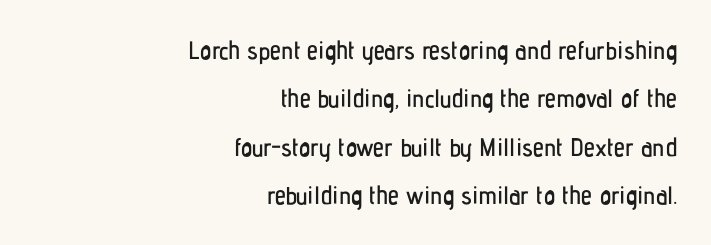
Q: Is the text italic (slanted)? A: No, it is upright.
Q: Is the text underlined? A: No.
Q: How is the paragraph aligned? A: Right-aligned.
Q: Is the spacing between letters normal or unusually wide? A: Normal.
Q: Is the spacing between lines tight, normal or loose? A: Loose.
